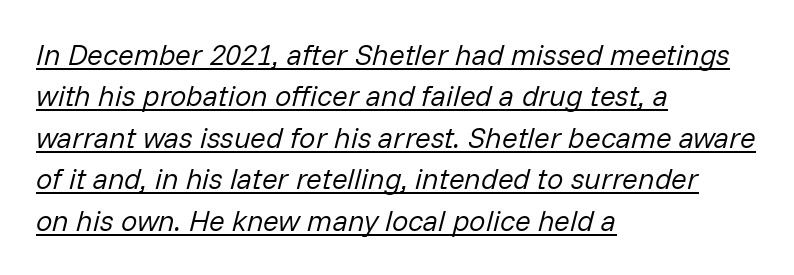
Q: Is the text bold? A: No.
Q: Is the text italic (slanted)? A: Yes, it leans right by about 14 degrees.
Q: Is the text underlined? A: Yes.
Q: How is the paragraph aligned? A: Left-aligned.
Q: Is the spacing between letters normal or unusually wide? A: Normal.
Q: Is the spacing between lines tight, normal or loose? A: Normal.
Q: Width (condensed, normal, or wide)? A: Normal.
Q: Stroke contrast? A: Low.
Q: x-height? A: Medium.
Q: Monospaced? A: No.
